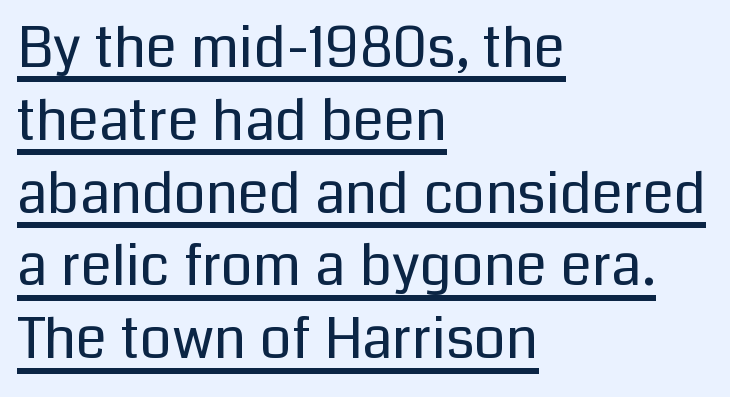
The image shows 56 px regular-weight sans-serif type, upright; set left-aligned, normal line spacing (1.3x), normal letter spacing, underlined; low stroke contrast and a medium x-height.
